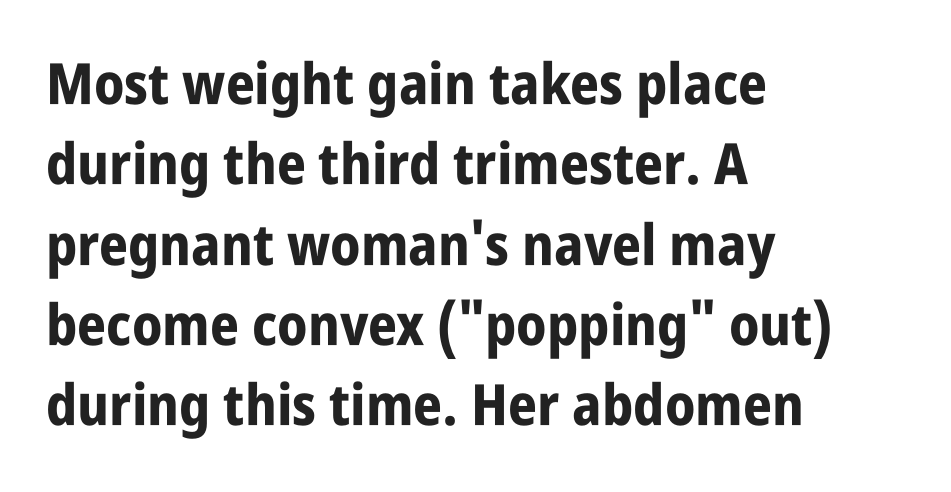
{"serif": "no", "italic": "no", "bold": "yes", "weight": "bold", "width": "condensed", "stroke_contrast": "low", "x_height": "large", "monospaced": "no", "underline": "no", "align": "left", "line_spacing": "normal", "line_spacing_ratio": 1.41, "letter_spacing": "normal", "letter_spacing_em": 0.0, "glyph_px": 57}
